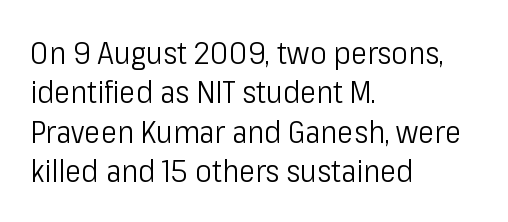
{"serif": "no", "italic": "no", "bold": "no", "weight": "light", "width": "condensed", "stroke_contrast": "low", "x_height": "medium", "monospaced": "no", "underline": "no", "align": "left", "line_spacing": "normal", "line_spacing_ratio": 1.27, "letter_spacing": "normal", "letter_spacing_em": 0.0, "glyph_px": 31}
